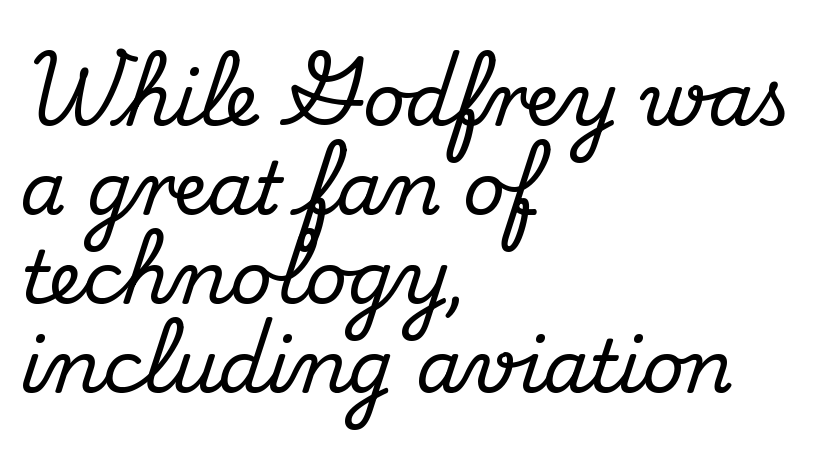
Proportional: the letters do not fall into vertical columns. The passage shown has conventional tracking throughout. Check under the words: just untouched page. The passage shown is typeset with a serif family. These lines stack with their left ends in a neat column.
